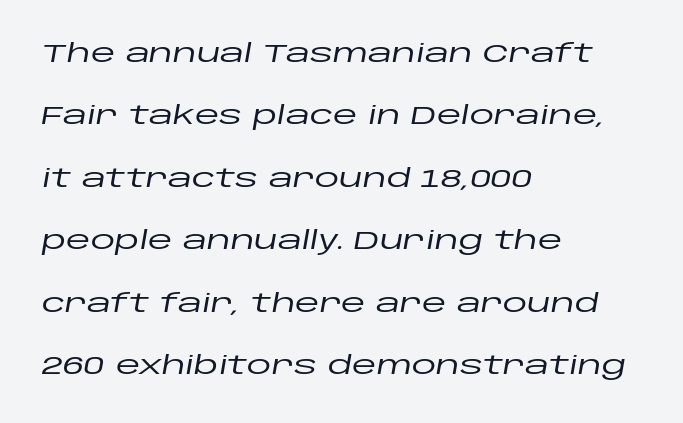
{"italic": "yes", "lean": "right", "slant_degrees": 10, "underline": "no", "align": "left", "line_spacing": "loose", "line_spacing_ratio": 2.5, "letter_spacing": "normal", "letter_spacing_em": 0.0, "glyph_px": 25}
